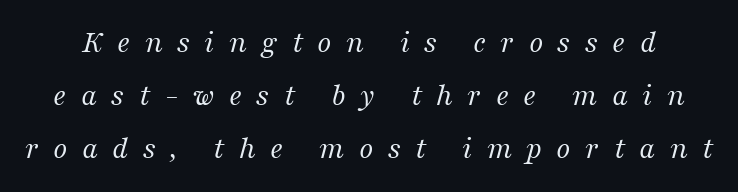
A bare baseline throughout the passage. Spacing verdict: proportional, widths tailored to each character. Compared with a typical body face, this is equally light or lighter still. Does extra space separate the letters? Yes, quite a lot of it. The axis of the letterforms is tilted away from vertical.
